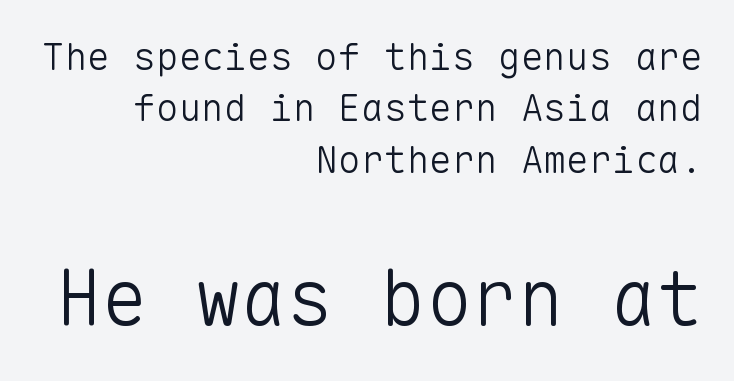
Q: Is the text bold? A: No.
Q: Is the text italic (slanted)? A: No, it is upright.
Q: Is the typeface a serif or a sans-serif typeface? A: Sans-serif.
Q: Is the text underlined? A: No.
Q: How is the paragraph aligned? A: Right-aligned.
Q: Is the spacing between letters normal or unusually wide? A: Normal.
Q: Is the spacing between lines tight, normal or loose? A: Normal.
Q: Which block of text is set in a larger size, the first (top) or the second (bottom)? A: The second (bottom) one.
Q: Width (condensed, normal, or wide)? A: Normal.
Q: Stroke contrast? A: Low.
Q: x-height? A: Medium.
Q: Monospaced? A: Yes.
